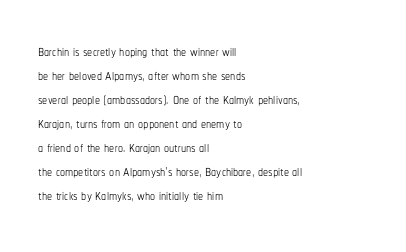
Q: Is the text bold? A: No.
Q: Is the text italic (slanted)? A: No, it is upright.
Q: Is the text underlined? A: No.
Q: How is the paragraph aligned? A: Left-aligned.
Q: Is the spacing between letters normal or unusually wide? A: Normal.
